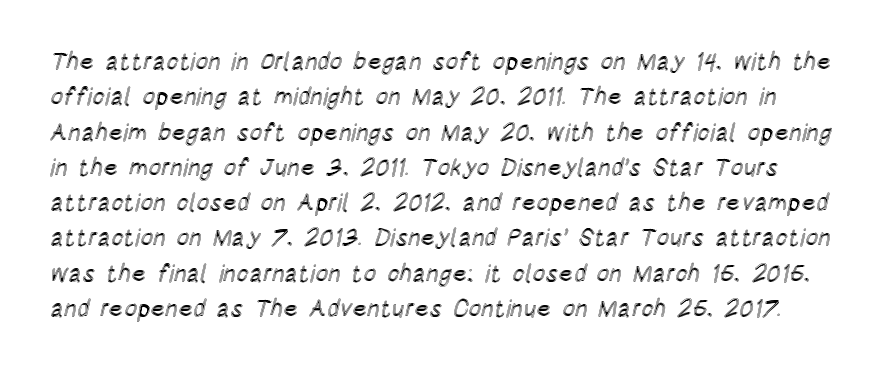
How would I describe the line gaps? Plain and ordinary. The gaps between neighbouring characters are ordinary and unremarkable. Only glyphs here, with clear space below each row.
